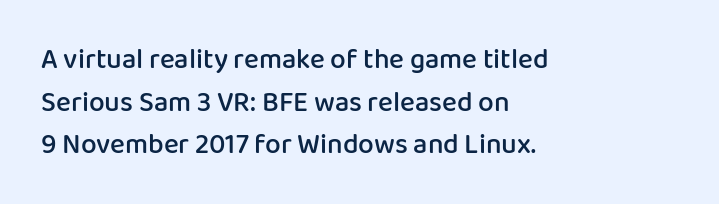
The image shows 28 px semibold sans-serif type, upright; set left-aligned, normal line spacing (1.52x), normal letter spacing, not underlined; low stroke contrast and a medium x-height.
